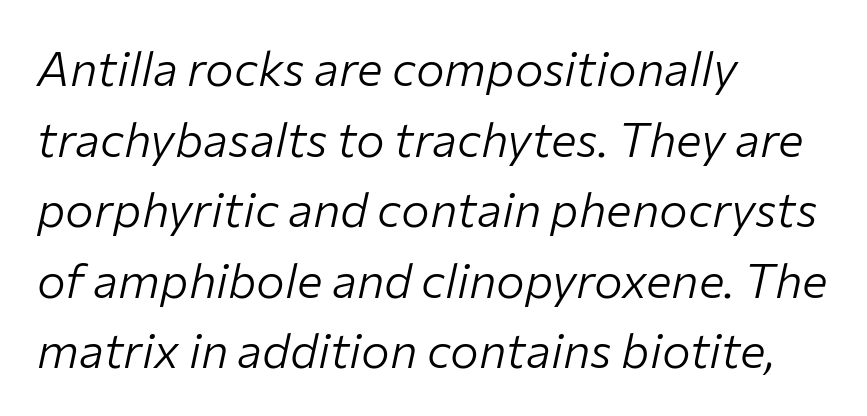
Q: Is the text bold? A: No.
Q: Is the text italic (slanted)? A: Yes, it leans right by about 12 degrees.
Q: Is the text underlined? A: No.
Q: How is the paragraph aligned? A: Left-aligned.
Q: Is the spacing between letters normal or unusually wide? A: Normal.
Q: Is the spacing between lines tight, normal or loose? A: Normal.
Q: Width (condensed, normal, or wide)? A: Normal.
Q: Stroke contrast? A: Low.
Q: x-height? A: Medium.
Q: Monospaced? A: No.
